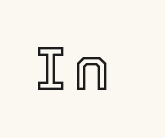
The image shows 61 px text type, upright; set not underlined; a medium x-height.
